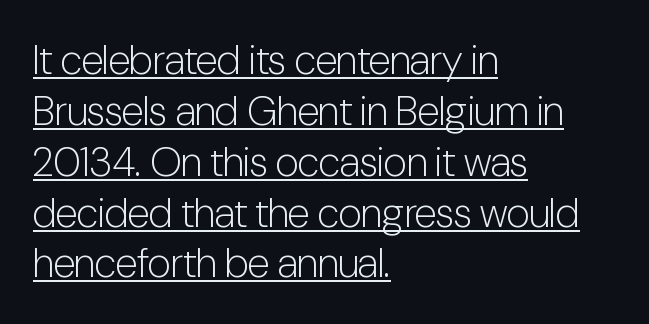
Alignment: flush left. Short note: letters normally spaced. The font family rendered here belongs to the sans-serif group. A typesetter would mark this as roman, not italic. You could not count columns in this text — the font is proportionally spaced.
